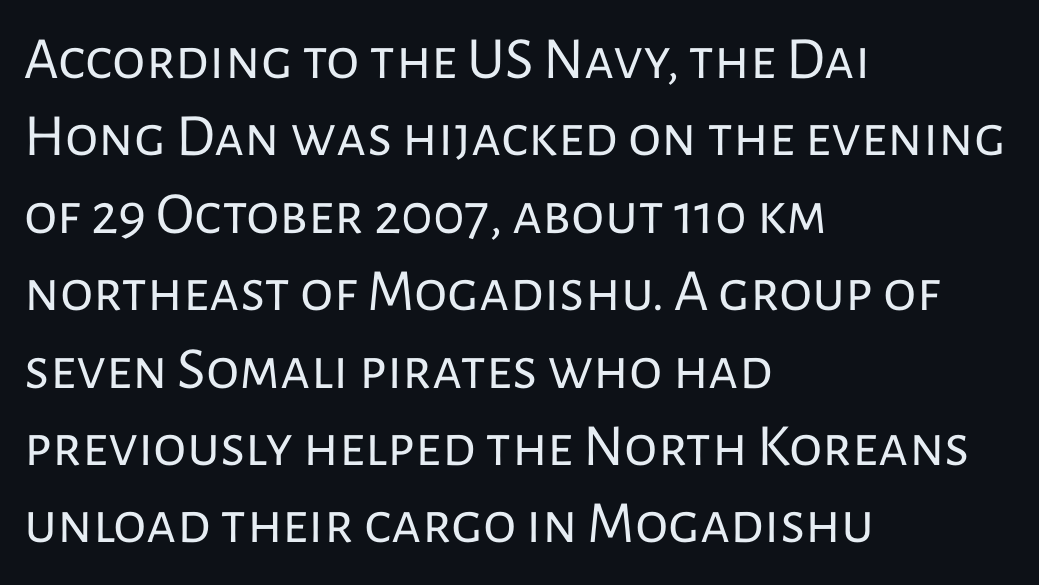
The rows are spaced the way most documents space them. The foot of each line stays bare and open. Where is the straight margin? On the left. Posture: vertical. No extra ink here — the face is not bold. The rendering uses natural spacing where letterforms have individual widths.
